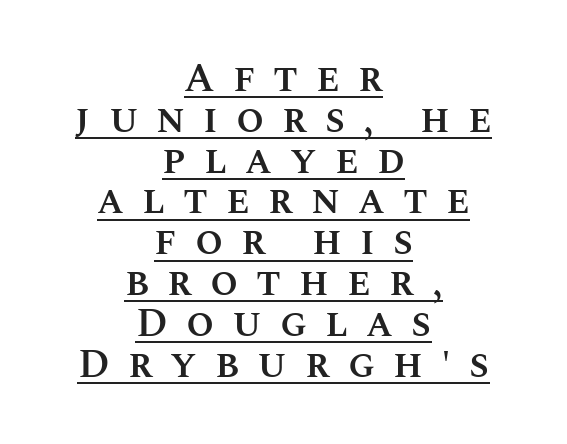
A student would call this center alignment; a typographer would say set centered. Think of a printed novel: that variable character pitch is what you see here. A typesetter would mark this as roman, not italic. In terms of weight, the rendering is demibold, just under bold.
